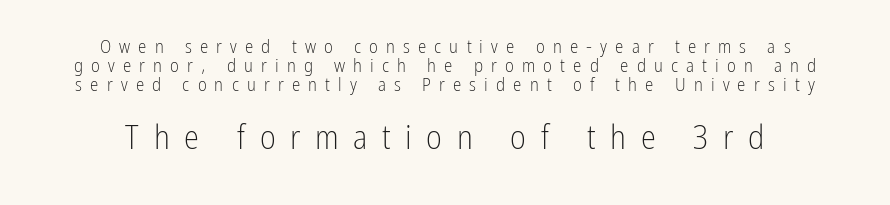
Compare the two chunks: the lower has the greater cap height. The lines are quadded center. The typesetting does not lean heavy: it is not bold. The horizontal fit of the characters is loose and conspicuously gappy. The designer dialed line spacing down below the default. Stroke terminals: plain, sans-serif.
